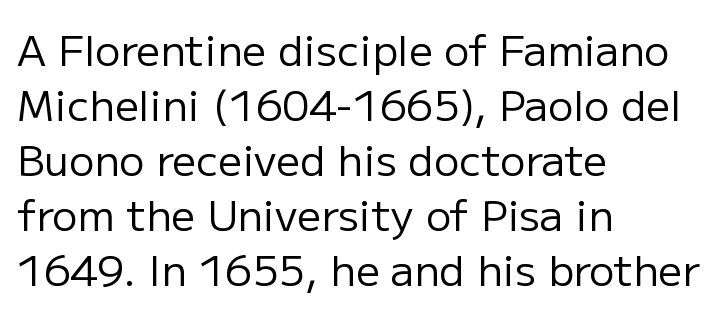
The image shows 42 px regular-weight sans-serif type, upright; set left-aligned, normal line spacing (1.31x), normal letter spacing, not underlined; low stroke contrast and a medium x-height.
